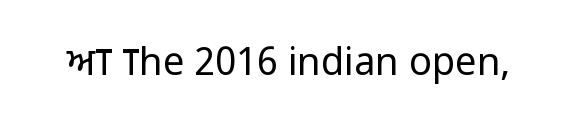
Q: Is the text bold? A: No.
Q: Is the text italic (slanted)? A: No, it is upright.
Q: Is the typeface a serif or a sans-serif typeface? A: Sans-serif.
Q: Is the text underlined? A: No.
Q: Is the spacing between letters normal or unusually wide? A: Normal.
Q: Width (condensed, normal, or wide)? A: Condensed.
Q: Stroke contrast? A: Low.
Q: x-height? A: Large.
Q: Monospaced? A: No.
